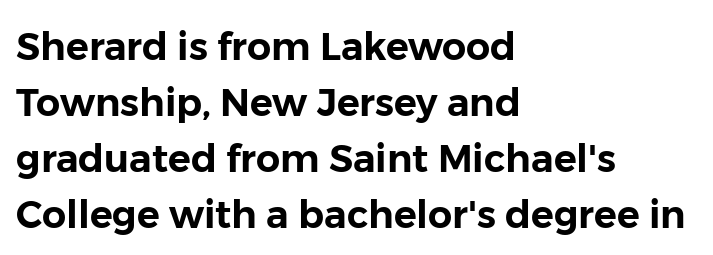
The image shows 38 px sans-serif type, upright; set left-aligned, normal line spacing (1.47x), normal letter spacing, not underlined; low stroke contrast and a medium x-height.
